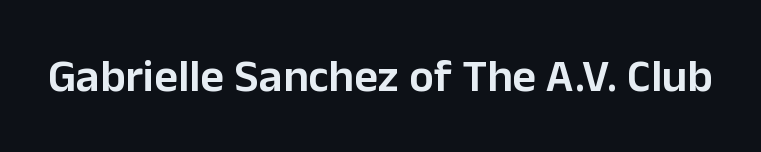
Q: Is the text bold? A: Semi-bold.
Q: Is the text italic (slanted)? A: No, it is upright.
Q: Is the typeface a serif or a sans-serif typeface? A: Sans-serif.
Q: Is the text underlined? A: No.
Q: Is the spacing between letters normal or unusually wide? A: Normal.
Q: Width (condensed, normal, or wide)? A: Normal.
Q: Stroke contrast? A: Low.
Q: x-height? A: Medium.
Q: Monospaced? A: No.
